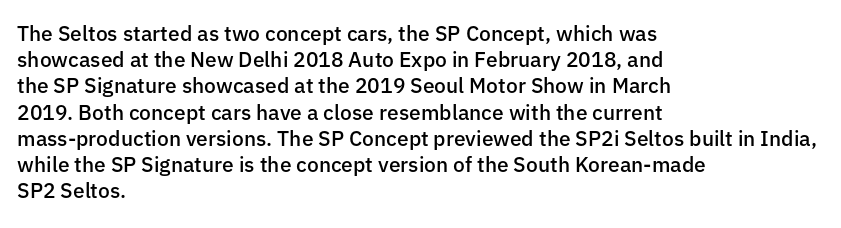
Q: Is the text bold? A: Semi-bold.
Q: Is the text italic (slanted)? A: No, it is upright.
Q: Is the text underlined? A: No.
Q: How is the paragraph aligned? A: Left-aligned.
Q: Is the spacing between letters normal or unusually wide? A: Normal.
Q: Is the spacing between lines tight, normal or loose? A: Normal.
